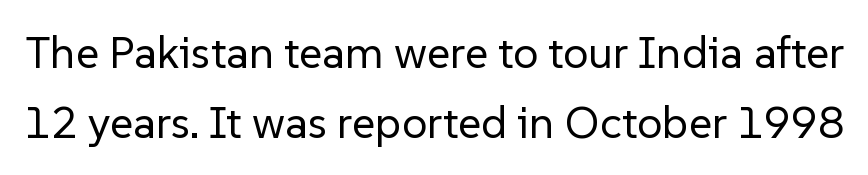
Ordinary non-slanted type is in use. Stem width sits at or under what a default text font uses. Descenders hang freely into open space. Serif or sans? Sans — the stroke terminals are bare.
